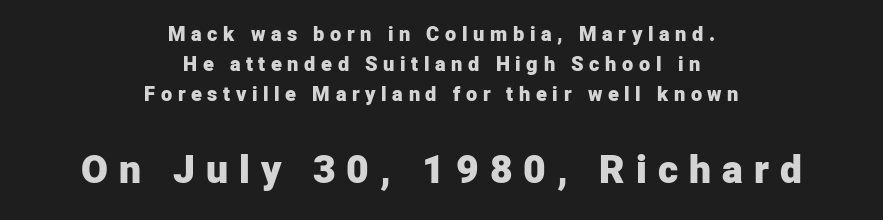
The lower block of text is set noticeably larger than the block above it. A typesetter would label this face a sans. Compared with an ordinary text face, these strokes are far heavier — a full bold. Note the varied advance widths — an 'i' is clearly narrower than an 'm'. Neither beginnings nor endings align; midpoints do.
